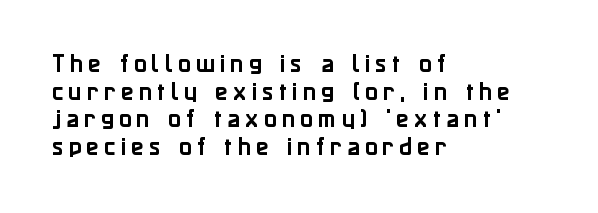
The image shows 21 px text type, upright; set left-aligned, normal line spacing (1.32x), unusually wide letter spacing (+0.24 em), not underlined.
